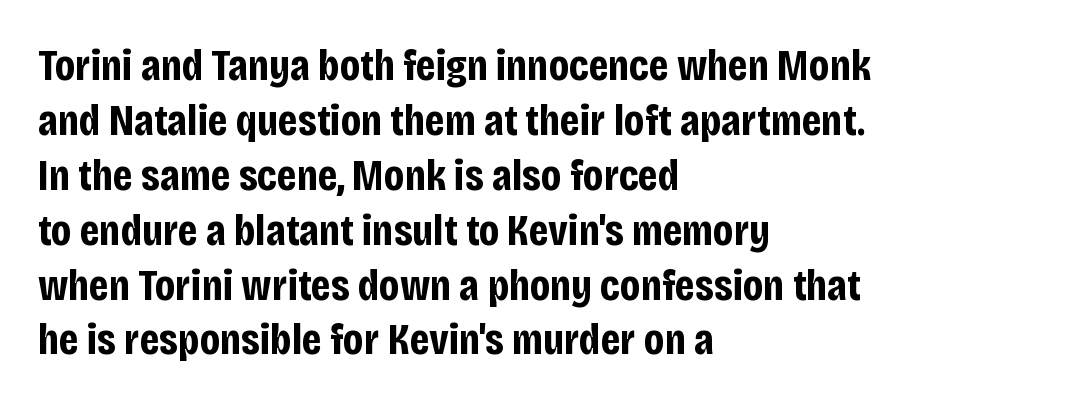
The image shows 45 px bold, condensed sans-serif type, upright; set left-aligned, line spacing 1.22x, normal letter spacing, not underlined; low stroke contrast and a large x-height.
